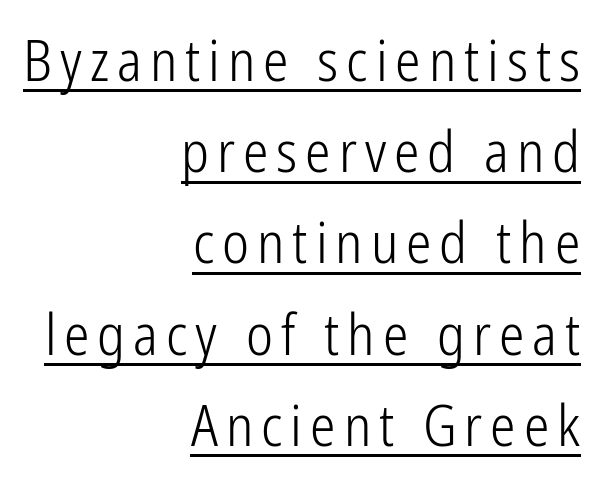
The image shows 57 px light, condensed sans-serif type, upright; set right-aligned, normal line spacing (1.6x), underlined; low stroke contrast and a medium x-height.
